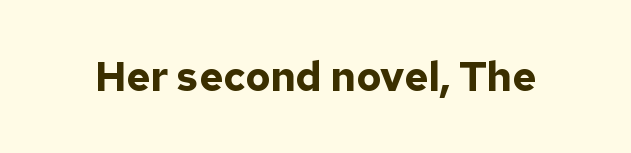
The image shows 41 px bold sans-serif type, upright; set normal letter spacing, not underlined; low stroke contrast and a medium x-height.
